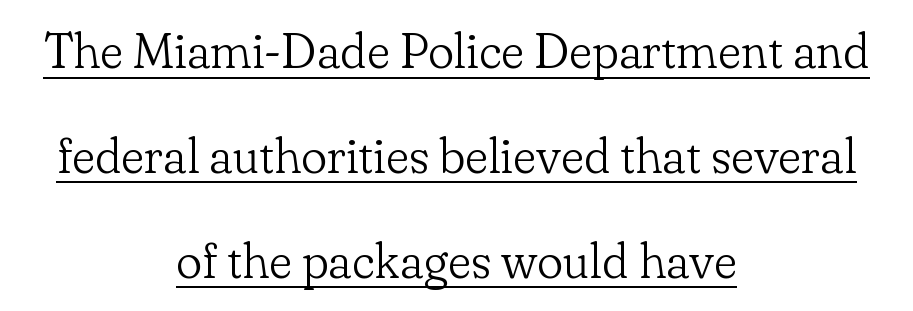
This sample trades compactness for vertical openness between lines. The paragraph shown floats in the horizontal middle. This rendering employs a face with finishing strokes, i.e., a serif. You could not count columns in this text — the font is proportionally spaced. The letterforms sit at book weight or below. These lines were composed using upright roman letters.
